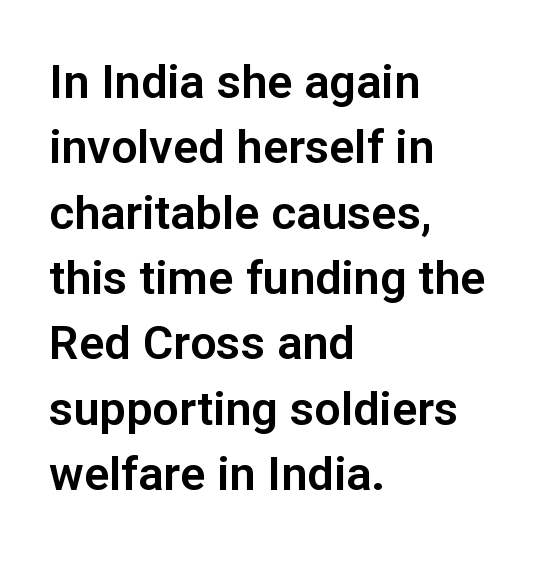
Note the varied advance widths — an 'i' is clearly narrower than an 'm'. Where is the straight margin? On the left. The type family on display is of the sans-serif kind. Anything drawn beneath the words? Only blank space.
